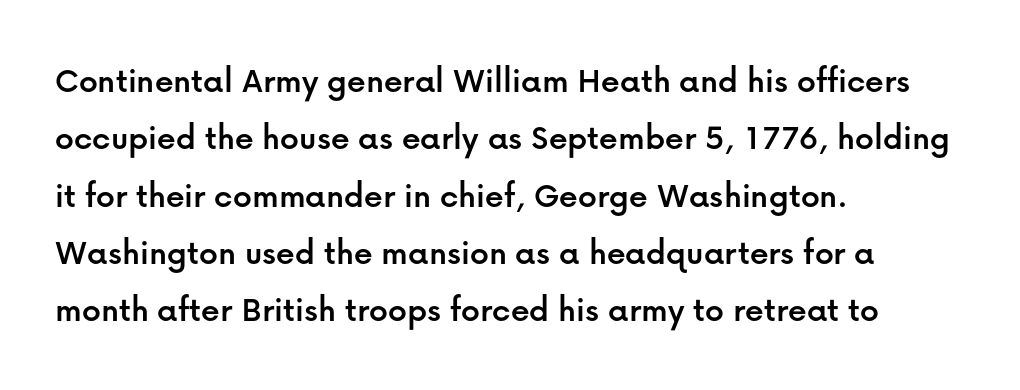
Check where the strokes stop: nothing finishes them off — pure sans. Whoever set this chose a conventional vertical rhythm. Ordinary non-slanted type is in use. Underlining? Definitely not there. Line starts are locked; line ends wander. These lines are rendered in a variable-pitch font.
